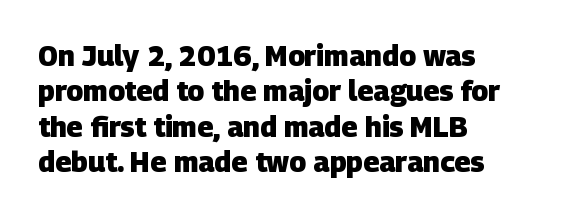
Reading down the column, the eye jumps a familiar distance to each next line. Heavy-handed strokes throughout: this text is bold. Classification — sans serif. These lines are rendered in a variable-pitch font. Alignment: flush left.
